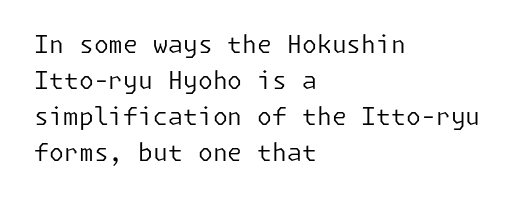
Q: Is the text bold? A: No.
Q: Is the text italic (slanted)? A: No, it is upright.
Q: Is the text underlined? A: No.
Q: How is the paragraph aligned? A: Left-aligned.
Q: Is the spacing between letters normal or unusually wide? A: Normal.
Q: Is the spacing between lines tight, normal or loose? A: Normal.
